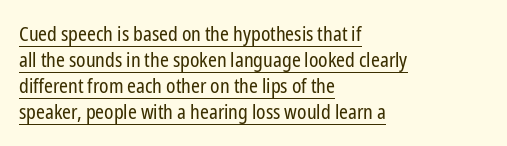
The image shows 20 px text type, upright; set left-aligned, normal line spacing (1.3x), normal letter spacing, underlined.
